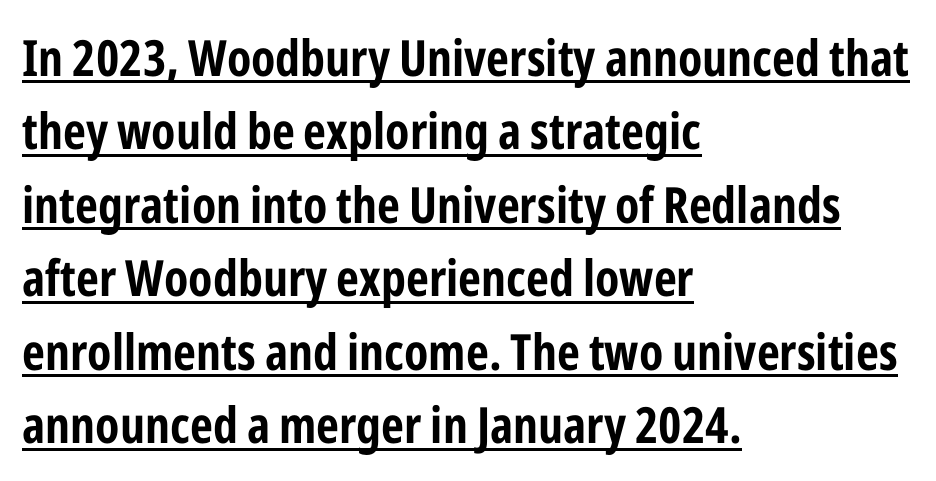
Ascenders rise straight up at ninety degrees. The typesetting leans heavy: a genuine bold. The lines sit at an ordinary, default distance from one another. If you drew a ruler down the left edge, every line would touch it.
